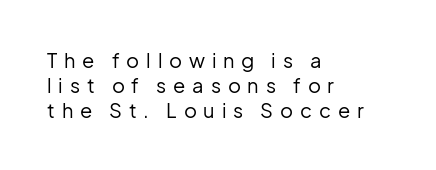
The characters are drawn with everyday or finer stroke widths. Baseline-to-baseline distance is the conventional proportion of letter height. Spacing between characters has been opened up far beyond the box default. Notice how the stems are strictly vertical — no italics here. Reading down the block, your eye returns to a fixed left position each line.
